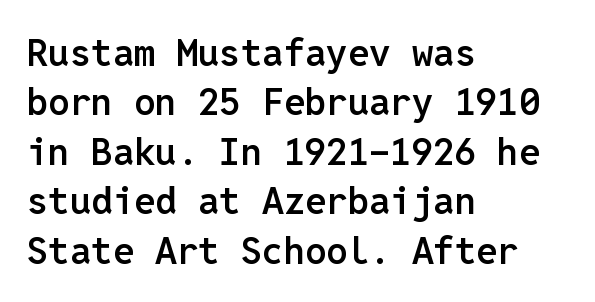
Vertical spacing — default. Characters remain perfectly vertical along every line. A bare baseline throughout the passage. Caption: semibold face, moderately heavy strokes. Fixed-width glyphs throughout — classic coding-font behaviour. The passage shown has conventional tracking throughout.
